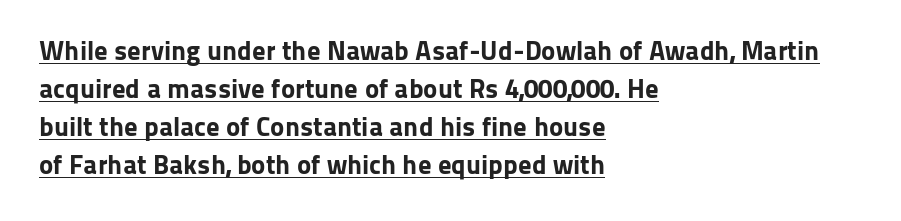
A typesetter would call this leading conventional body-copy spacing. Does a line run under the words? Yes, clearly. The font is running at its bold setting. In terms of posture, this sample is upright. This rendering leaves character spacing at its baseline value.
